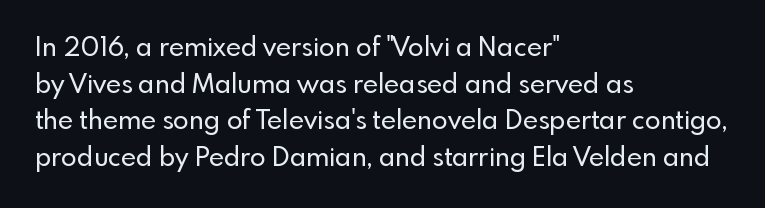
The image shows 26 px text type, upright; set left-aligned, normal line spacing (1.41x), normal letter spacing, not underlined.
